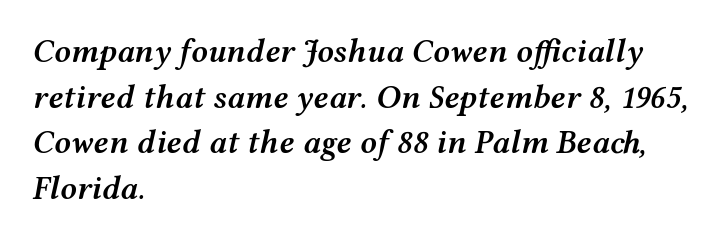
{"italic": "yes", "lean": "right", "slant_degrees": 12, "bold": "semi", "weight": "semibold", "width": "wide", "stroke_contrast": "medium", "x_height": "medium", "monospaced": "no", "underline": "no", "align": "left", "line_spacing": "normal", "line_spacing_ratio": 1.38, "letter_spacing": "normal", "letter_spacing_em": 0.0, "glyph_px": 33}
